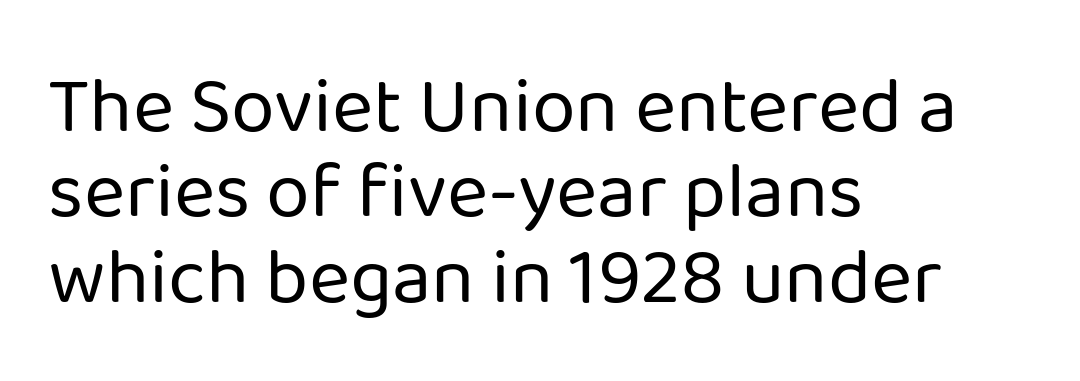
No italicization has been applied; the sample stays upright. These lines keep a tight, regular rhythm from letter to letter. The rendering uses natural spacing where letterforms have individual widths. The glyphs in this specimen are sans serif. Only glyphs here, with clear space below each row. The passage shown is not bold in any degree.
